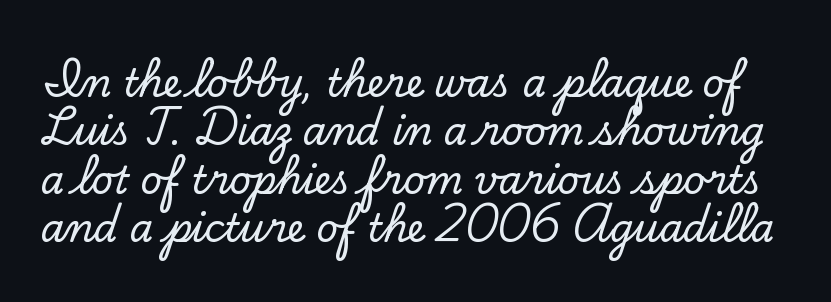
Q: Is the text italic (slanted)? A: Yes.
Q: Is the typeface a serif or a sans-serif typeface? A: Serif.
Q: Is the text underlined? A: No.
Q: Is the spacing between letters normal or unusually wide? A: Normal.
Q: Is the spacing between lines tight, normal or loose? A: Normal.
Q: Width (condensed, normal, or wide)? A: Normal.
Q: Stroke contrast? A: Low.
Q: x-height? A: Small.
Q: Monospaced? A: No.
